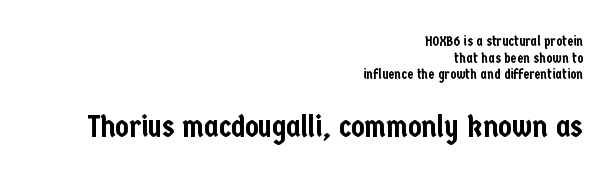
Nobody drew a line under any word here. Think of a printed novel: that variable character pitch is what you see here. Unlike italic type, these characters show no tilt at all. The lower block of text is set noticeably larger than the block above it. Alignment: flush right. To sum up the face: it is a sans, with no serifs.
